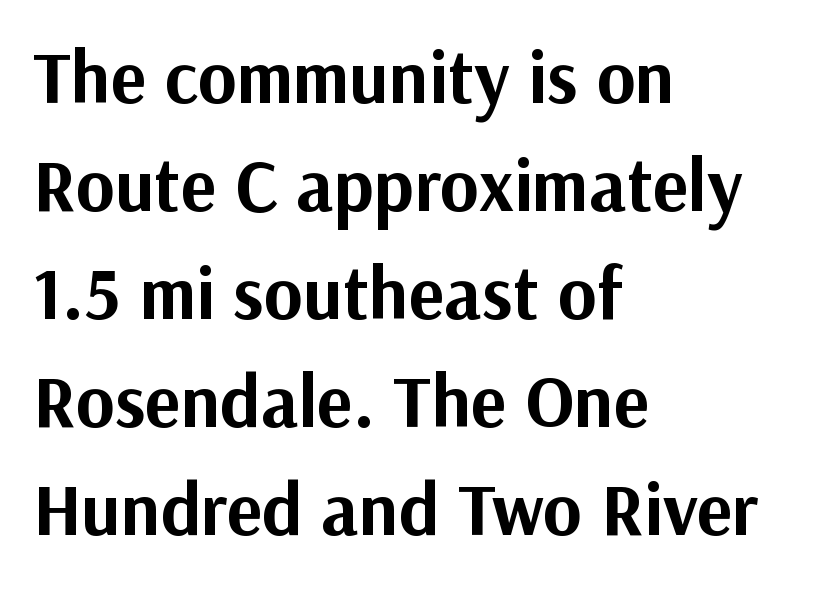
{"serif": "no", "italic": "no", "bold": "yes", "weight": "bold", "width": "normal", "stroke_contrast": "medium", "x_height": "medium", "monospaced": "no", "underline": "no", "align": "left", "line_spacing": "normal", "line_spacing_ratio": 1.46, "letter_spacing": "normal", "letter_spacing_em": 0.0, "glyph_px": 74}
